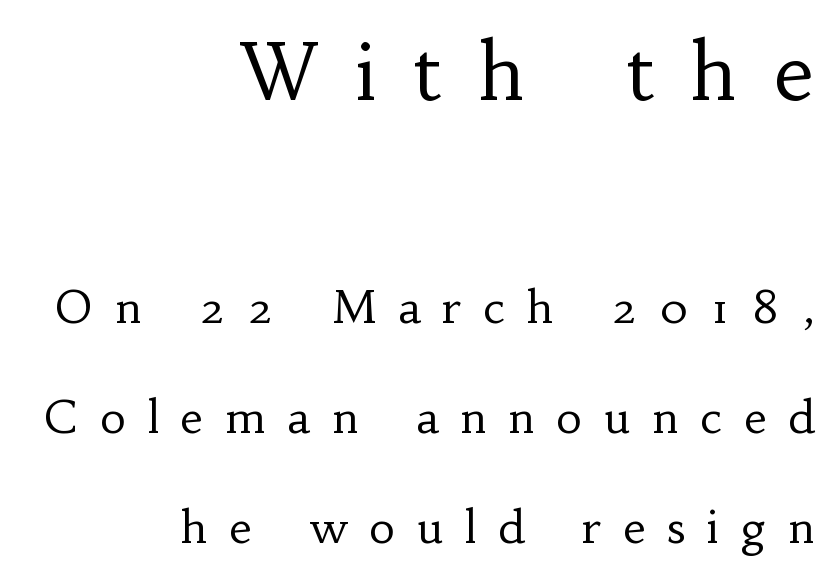
No letter is thick-stroked: the sample isn't bold. Nobody drew a line under any word here. The text was rendered using a seriffed face with decorative stroke endings. The rendering uses natural spacing where letterforms have individual widths. A flush-right, rag-left setting is used for this passage. Which of the two is more prominent by size? The first, at the top.
